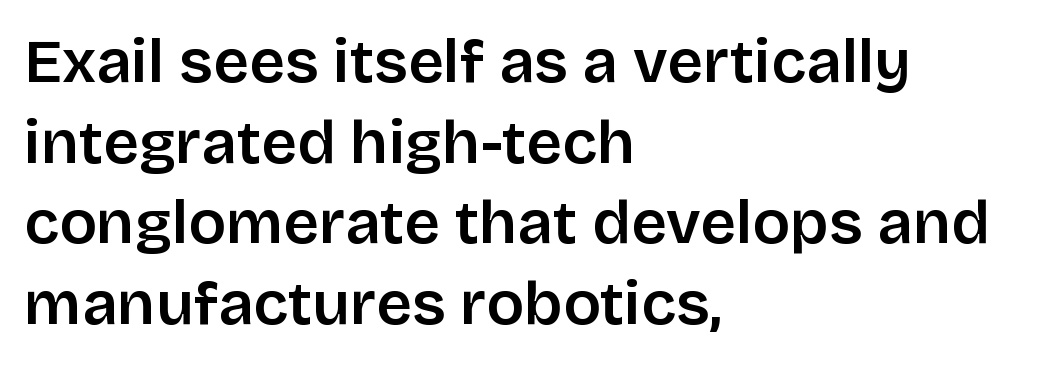
{"serif": "no", "italic": "no", "bold": "semi", "weight": "semibold", "width": "normal", "stroke_contrast": "low", "x_height": "large", "monospaced": "no", "underline": "no", "align": "left", "line_spacing": "normal", "line_spacing_ratio": 1.3, "letter_spacing": "normal", "letter_spacing_em": 0.0, "glyph_px": 62}
